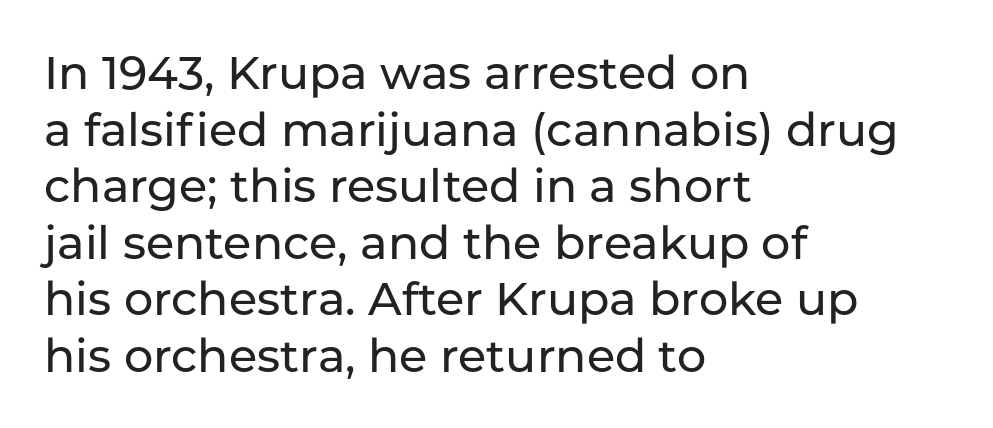
The lettering stays uniformly vertical, giving the passage a roman look. Nothing sits at the stroke ends, so this counts as sans-serif. Which margin do the lines hug? The left one — the right edge is uneven. Looks like regular typesetting: each glyph gets only the width it needs. Compared with typical body copy, the letter spacing here is the same.
